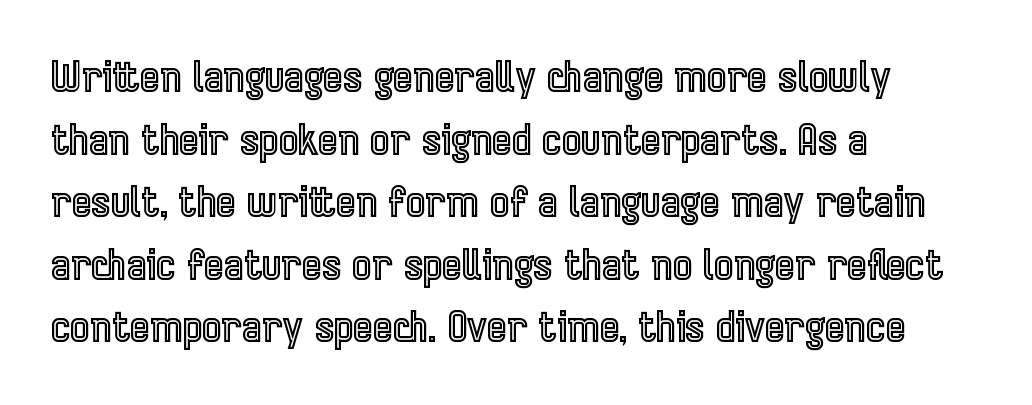
Q: Is the text italic (slanted)? A: No, it is upright.
Q: Is the text underlined? A: No.
Q: How is the paragraph aligned? A: Left-aligned.
Q: Is the spacing between letters normal or unusually wide? A: Normal.
Q: Is the spacing between lines tight, normal or loose? A: Normal.
Q: Width (condensed, normal, or wide)? A: Condensed.
Q: x-height? A: Medium.
Q: Monospaced? A: No.
